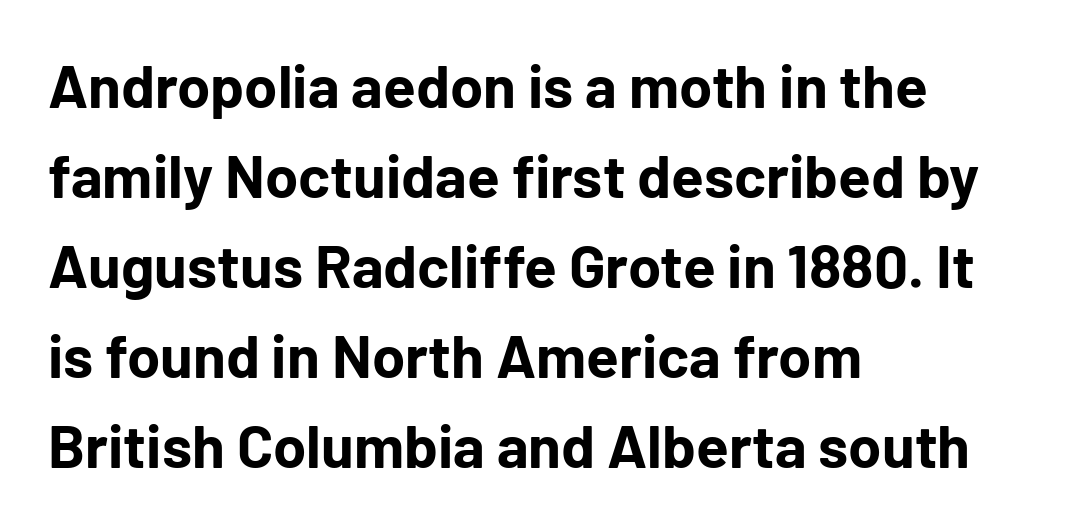
The baseline area is clear. Does the weight exceed regular? Yes, all the way to bold. No extra tracking has been applied to these lines. Is this a fixed-width face? No — the glyphs have proportional, varying widths.
